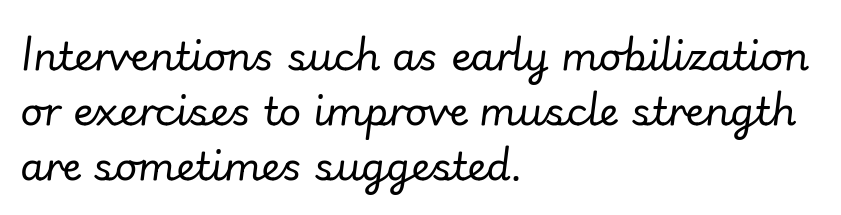
Q: Is the text bold? A: No.
Q: Is the text italic (slanted)? A: Yes, it leans right by about 7 degrees.
Q: Is the text underlined? A: No.
Q: How is the paragraph aligned? A: Left-aligned.
Q: Is the spacing between letters normal or unusually wide? A: Normal.
Q: Is the spacing between lines tight, normal or loose? A: Normal.
Q: Width (condensed, normal, or wide)? A: Normal.
Q: Stroke contrast? A: Low.
Q: x-height? A: Small.
Q: Monospaced? A: No.
